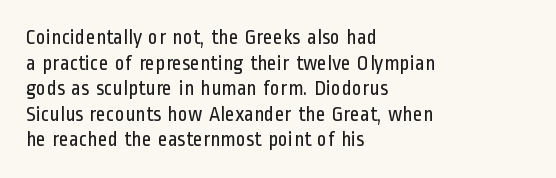
Q: Is the text bold? A: No.
Q: Is the text italic (slanted)? A: No, it is upright.
Q: Is the text underlined? A: No.
Q: How is the paragraph aligned? A: Left-aligned.
Q: Is the spacing between letters normal or unusually wide? A: Normal.
